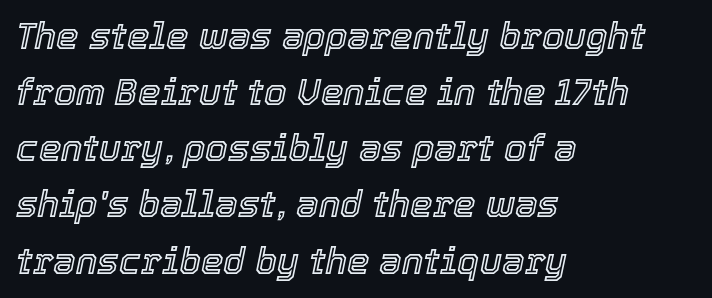
Which margin do the lines hug? The left one — the right edge is uneven. The passage shown is typed in a proportional face where columns would drift. Normally led — the rows are evenly, conventionally spaced. Descenders are the only things crossing below the line.
